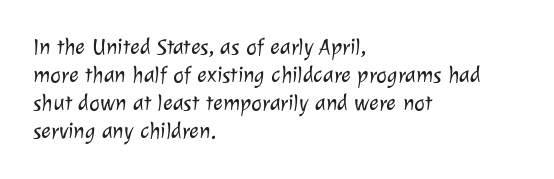
Line starts are locked; line ends wander. Students, note that the glyphs here touch the page at normal intervals. Just letters on the line, the space beneath them empty. Is the type heavy? It reads as light-to-regular instead.
